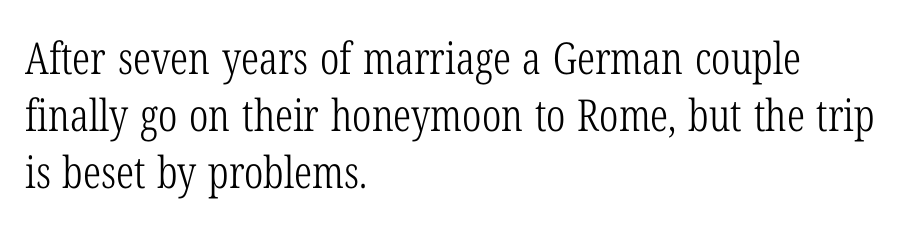
Does extra space separate the letters? No, they use regular spacing. The designer went with a serif here, giving each stem small feet. The space between consecutive lines is moderate. Each stroke keeps to a modest, everyday thickness or less.
